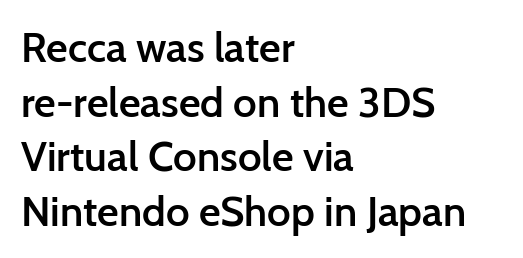
The image shows 42 px semibold sans-serif type, upright; set left-aligned, normal line spacing (1.3x), normal letter spacing, not underlined; low stroke contrast and a medium x-height.
